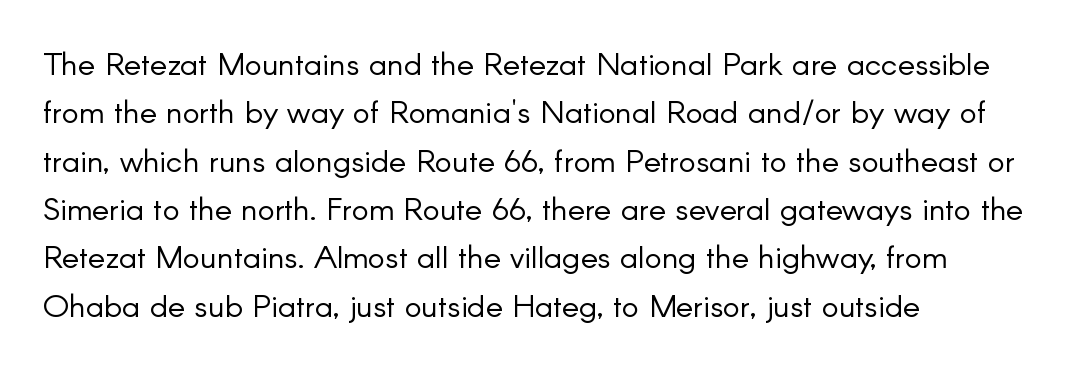
The image shows 32 px light sans-serif type, upright; set left-aligned, normal line spacing (1.51x), normal letter spacing, not underlined; low stroke contrast and a small x-height.
